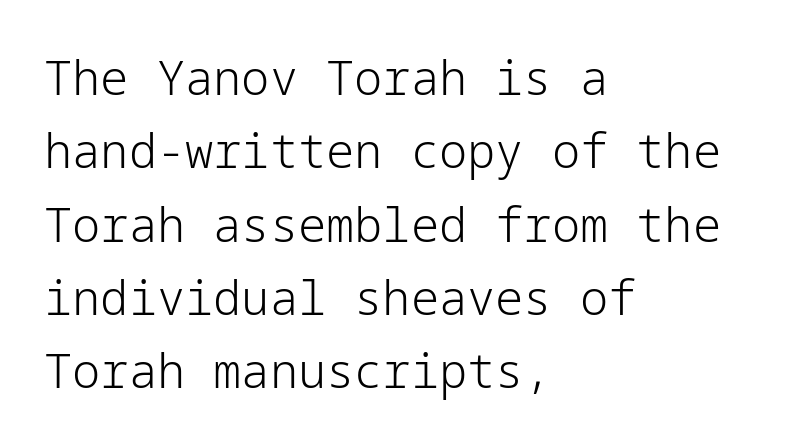
Q: Is the text bold? A: No.
Q: Is the text italic (slanted)? A: No, it is upright.
Q: Is the typeface a serif or a sans-serif typeface? A: Sans-serif.
Q: Is the text underlined? A: No.
Q: How is the paragraph aligned? A: Left-aligned.
Q: Is the spacing between letters normal or unusually wide? A: Normal.
Q: Is the spacing between lines tight, normal or loose? A: Normal.
Q: Width (condensed, normal, or wide)? A: Normal.
Q: Stroke contrast? A: Low.
Q: x-height? A: Medium.
